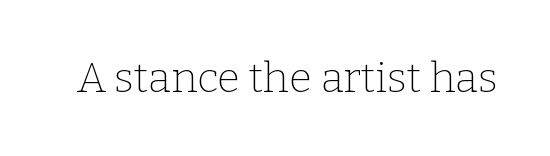
Q: Is the text bold? A: No.
Q: Is the text italic (slanted)? A: No, it is upright.
Q: Is the typeface a serif or a sans-serif typeface? A: Serif.
Q: Is the text underlined? A: No.
Q: Is the spacing between letters normal or unusually wide? A: Normal.
Q: Width (condensed, normal, or wide)? A: Normal.
Q: Stroke contrast? A: Low.
Q: x-height? A: Medium.
Q: Monospaced? A: No.
